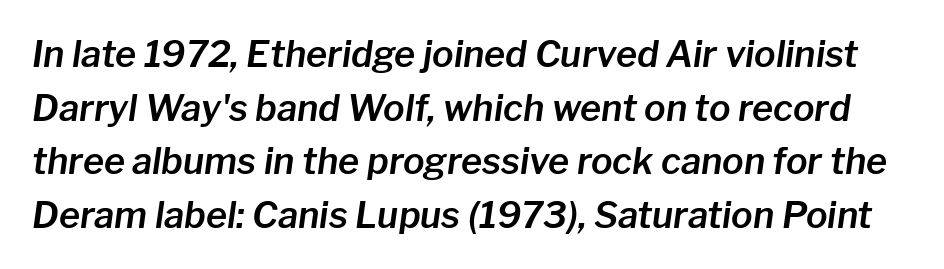
Normally led — the rows are evenly, conventionally spaced. The passage shown has conventional tracking throughout. Descender tails drop into unmarked territory. Characters are canted at an angle relative to the baseline's perpendicular.
